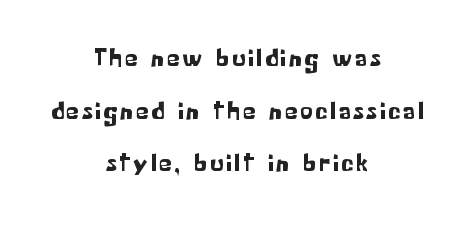
Q: Is the text italic (slanted)? A: No, it is upright.
Q: Is the text underlined? A: No.
Q: How is the paragraph aligned? A: Centered.
Q: Is the spacing between lines tight, normal or loose? A: Loose.
